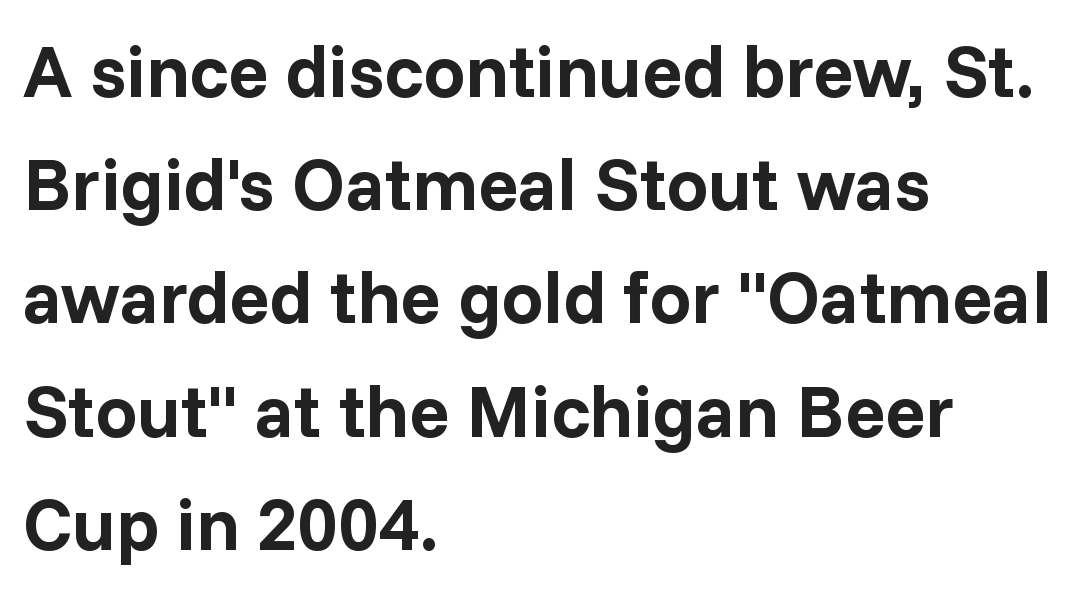
Q: Is the text bold? A: Yes.
Q: Is the text italic (slanted)? A: No, it is upright.
Q: Is the typeface a serif or a sans-serif typeface? A: Sans-serif.
Q: Is the text underlined? A: No.
Q: How is the paragraph aligned? A: Left-aligned.
Q: Is the spacing between letters normal or unusually wide? A: Normal.
Q: Is the spacing between lines tight, normal or loose? A: Normal.
Q: Width (condensed, normal, or wide)? A: Normal.
Q: Stroke contrast? A: Low.
Q: x-height? A: Medium.
Q: Monospaced? A: No.
